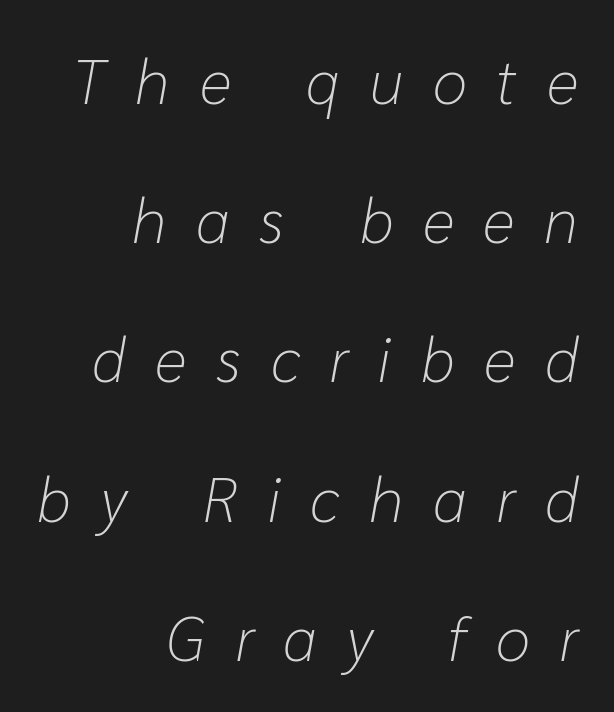
Q: Is the text bold? A: No.
Q: Is the text italic (slanted)? A: Yes, it leans right by about 10 degrees.
Q: Is the text underlined? A: No.
Q: How is the paragraph aligned? A: Right-aligned.
Q: Is the spacing between letters normal or unusually wide? A: Unusually wide.
Q: Is the spacing between lines tight, normal or loose? A: Loose.
Q: Width (condensed, normal, or wide)? A: Normal.
Q: Stroke contrast? A: Low.
Q: x-height? A: Medium.
Q: Monospaced? A: No.
